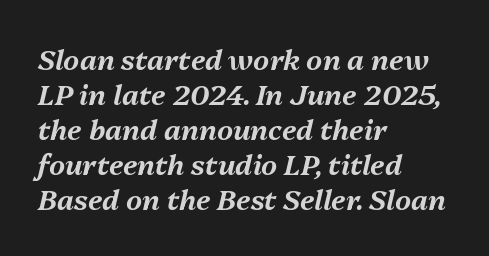
The image shows 28 px text type, italic (leaning right); set left-aligned, normal line spacing (1.25x), normal letter spacing, not underlined; medium stroke contrast and a medium x-height.
